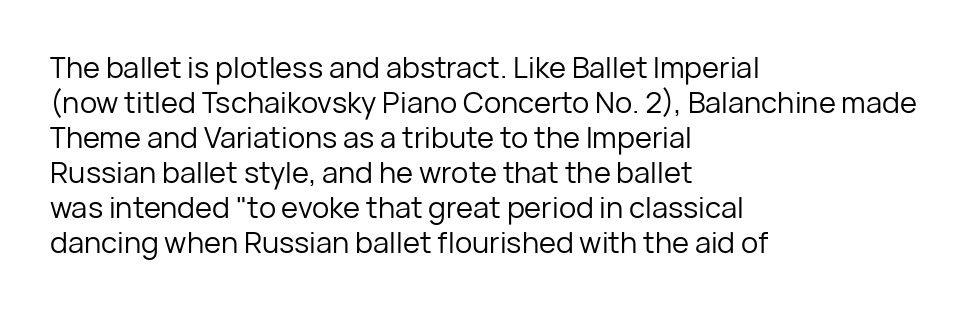
A bare baseline throughout the passage. The face used here is a sans, in the tradition of grotesques and geometrics. The letters advance in unequal steps, a hallmark of proportional type. Unlike italic type, these characters show no tilt at all. These lines stack with their left ends in a neat column.
